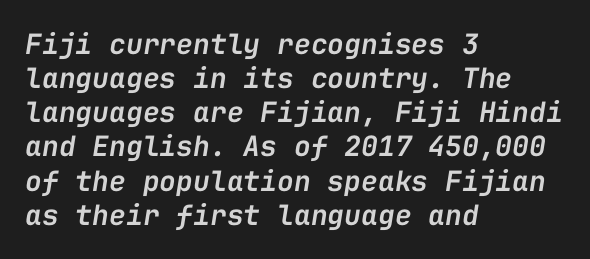
{"italic": "yes", "lean": "right", "slant_degrees": 9, "bold": "semi", "weight": "semibold", "width": "normal", "stroke_contrast": "low", "x_height": "medium", "monospaced": "yes", "underline": "no", "align": "left", "line_spacing_ratio": 1.22, "letter_spacing": "normal", "letter_spacing_em": 0.0, "glyph_px": 28}
